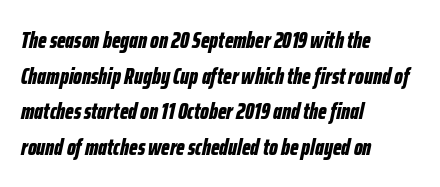
The image shows 23 px bold type, italic (leaning right); set left-aligned, normal line spacing (1.55x), normal letter spacing, not underlined.
